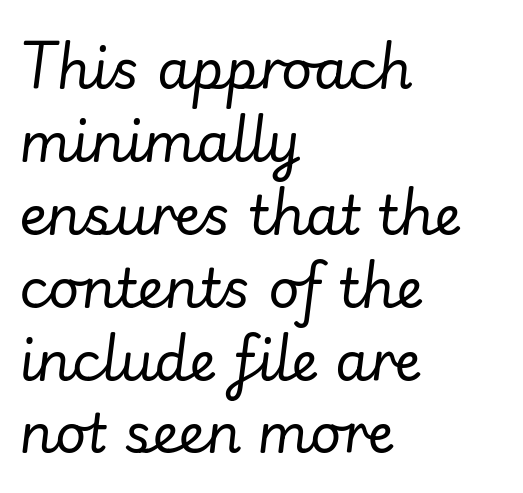
Q: Is the text bold? A: No.
Q: Is the text italic (slanted)? A: Yes, it leans right by about 7 degrees.
Q: Is the text underlined? A: No.
Q: How is the paragraph aligned? A: Left-aligned.
Q: Is the spacing between letters normal or unusually wide? A: Normal.
Q: Is the spacing between lines tight, normal or loose? A: Normal.
Q: Width (condensed, normal, or wide)? A: Normal.
Q: Stroke contrast? A: Low.
Q: x-height? A: Small.
Q: Monospaced? A: No.
